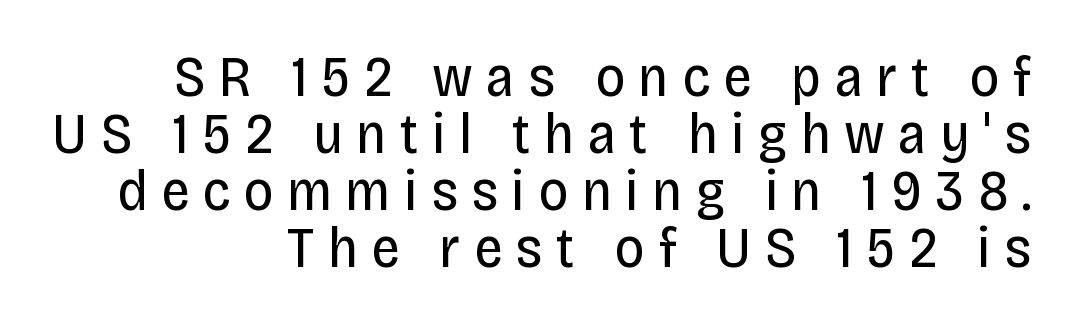
Heft: none added — not bold. This rendering widens character spacing well past its baseline value. Whoever set this chose condensed vertical rhythm over breathing room. Classification — sans serif.
